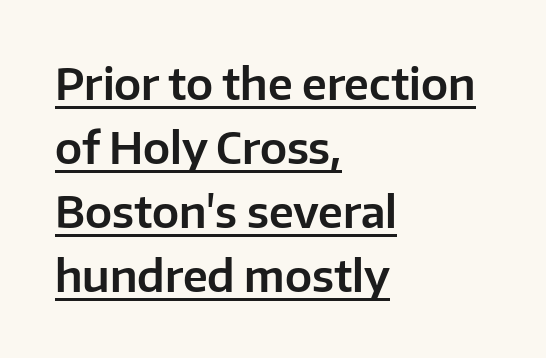
The image shows 43 px sans-serif type, upright; set left-aligned, normal line spacing (1.49x), normal letter spacing, underlined; low stroke contrast and a medium x-height.
